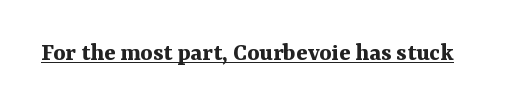
Q: Is the text bold? A: Yes.
Q: Is the text italic (slanted)? A: No, it is upright.
Q: Is the text underlined? A: Yes.
Q: Is the spacing between letters normal or unusually wide? A: Normal.
